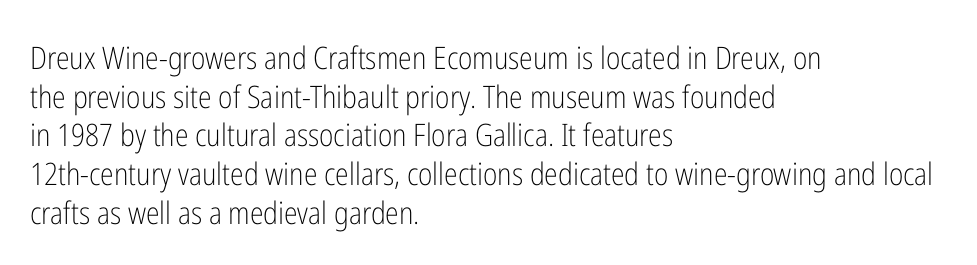
{"serif": "no", "italic": "no", "bold": "no", "weight": "light", "width": "condensed", "stroke_contrast": "low", "x_height": "medium", "monospaced": "no", "underline": "no", "align": "left", "line_spacing": "normal", "line_spacing_ratio": 1.25, "letter_spacing": "normal", "letter_spacing_em": 0.0, "glyph_px": 31}
